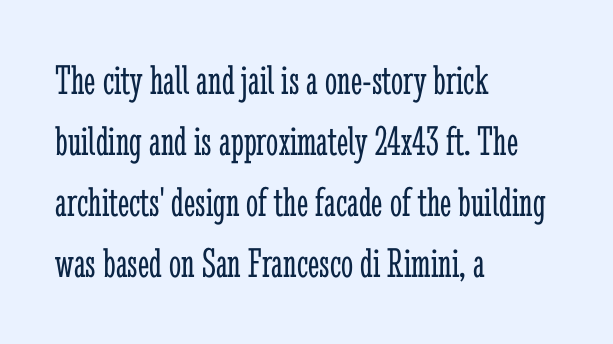
Look at the tracking — it's just the regular setting, nothing added. These lines stack with their left ends in a neat column. Check the space under the baseline: it is left empty. Font category for this specimen: serif. The leading is moderate, giving the passage an even texture. This sample has the flowing, uneven cadence of proportional lettering.
